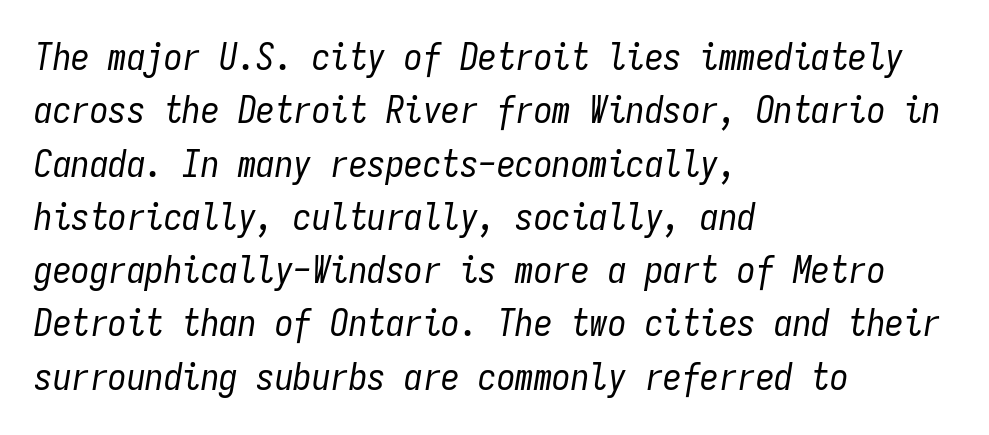
Q: Is the text bold? A: No.
Q: Is the text italic (slanted)? A: Yes, it leans right by about 9 degrees.
Q: Is the text underlined? A: No.
Q: How is the paragraph aligned? A: Left-aligned.
Q: Is the spacing between letters normal or unusually wide? A: Normal.
Q: Is the spacing between lines tight, normal or loose? A: Normal.
Q: Width (condensed, normal, or wide)? A: Condensed.
Q: Stroke contrast? A: Low.
Q: x-height? A: Medium.
Q: Monospaced? A: Yes.
